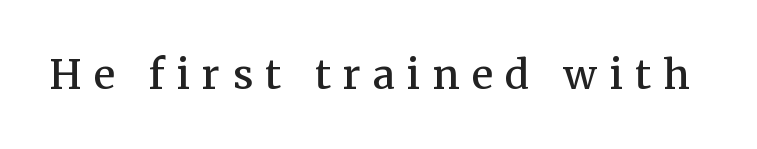
Characters follow at a spacing far wider than the type designer built in. The rendering uses natural spacing where letterforms have individual widths. No word sits above an underline. Nope, not italic — everything's standing straight. The glyphs have the mass of a demibold cut, below bold.
